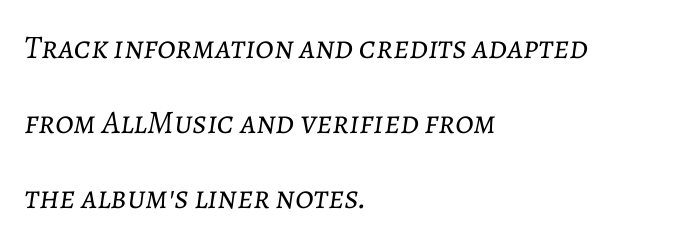
Q: Is the text bold? A: No.
Q: Is the text italic (slanted)? A: Yes, it leans right by about 7 degrees.
Q: Is the text underlined? A: No.
Q: How is the paragraph aligned? A: Left-aligned.
Q: Is the spacing between letters normal or unusually wide? A: Normal.
Q: Is the spacing between lines tight, normal or loose? A: Loose.
Q: Width (condensed, normal, or wide)? A: Normal.
Q: Stroke contrast? A: Low.
Q: x-height? A: Medium.
Q: Monospaced? A: No.
